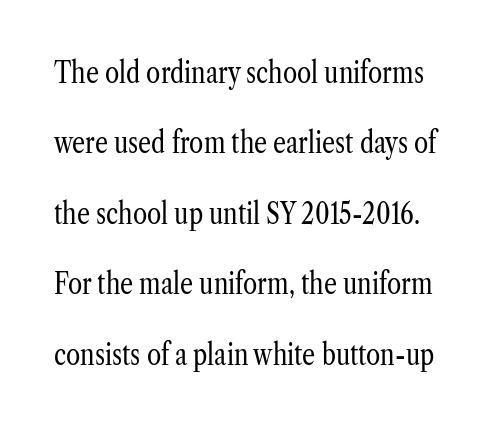
The image shows 29 px regular-weight, condensed serif type, upright; set loose line spacing (2.43x), normal letter spacing, not underlined; low stroke contrast and a medium x-height.
